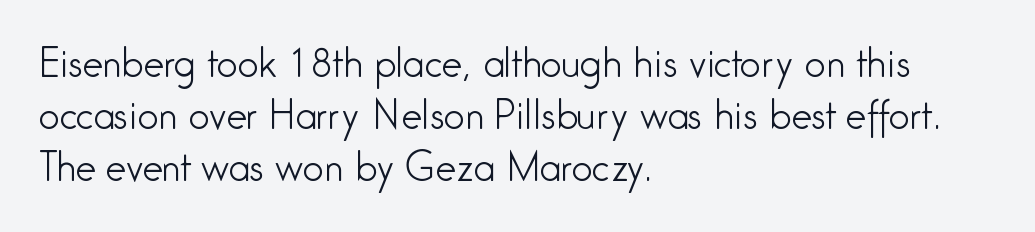
Does the leading feel generous? No, just average. Underlining? Definitely not there. Nothing heavy about these letters — not bold at all. Short note: letters normally spaced. The font family rendered here belongs to the sans-serif group. The type sits square on the baseline with zero lean.
